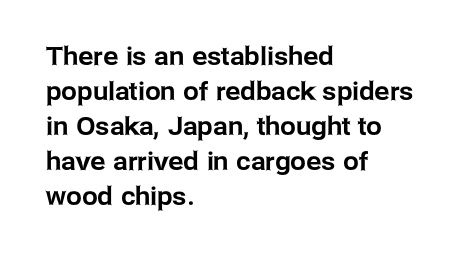
The image shows 25 px text type, upright; set left-aligned, normal line spacing (1.4x), normal letter spacing, not underlined.
